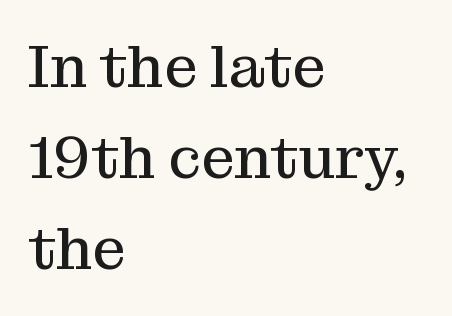
The image shows 60 px regular-weight serif type, upright; set left-aligned, normal line spacing (1.52x), normal letter spacing, not underlined; medium stroke contrast and a medium x-height.
